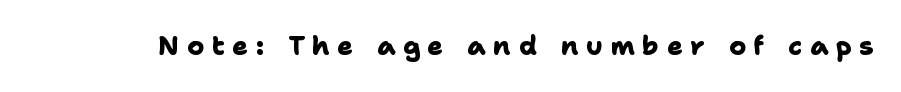
Q: Is the text bold? A: Yes.
Q: Is the text underlined? A: No.
Q: Is the spacing between letters normal or unusually wide? A: Unusually wide.
